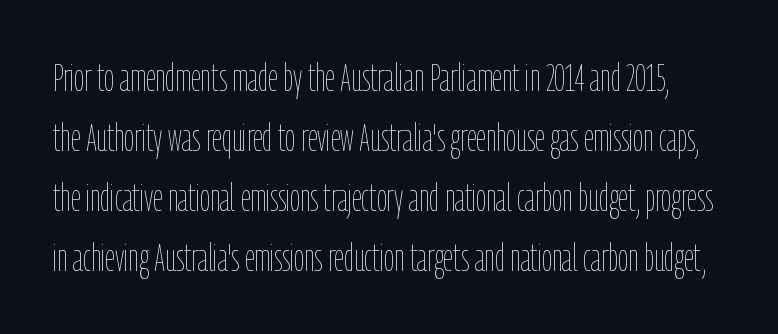
{"italic": "no", "bold": "no", "weight": "thin", "width": "condensed", "stroke_contrast": "low", "x_height": "medium", "monospaced": "no", "underline": "no", "line_spacing": "normal", "line_spacing_ratio": 1.54, "letter_spacing": "normal", "letter_spacing_em": 0.0, "glyph_px": 39}
